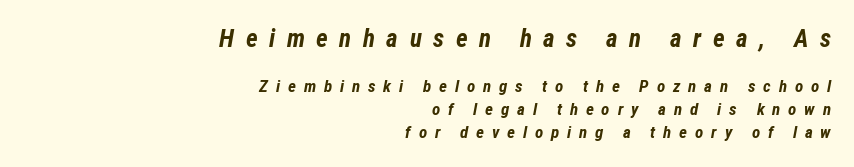
Q: Is the text bold? A: Yes.
Q: Is the text italic (slanted)? A: Yes, it leans right by about 12 degrees.
Q: Is the text underlined? A: No.
Q: How is the paragraph aligned? A: Right-aligned.
Q: Is the spacing between letters normal or unusually wide? A: Unusually wide.
Q: Is the spacing between lines tight, normal or loose? A: Normal.
Q: Which block of text is set in a larger size, the first (top) or the second (bottom)? A: The first (top) one.
